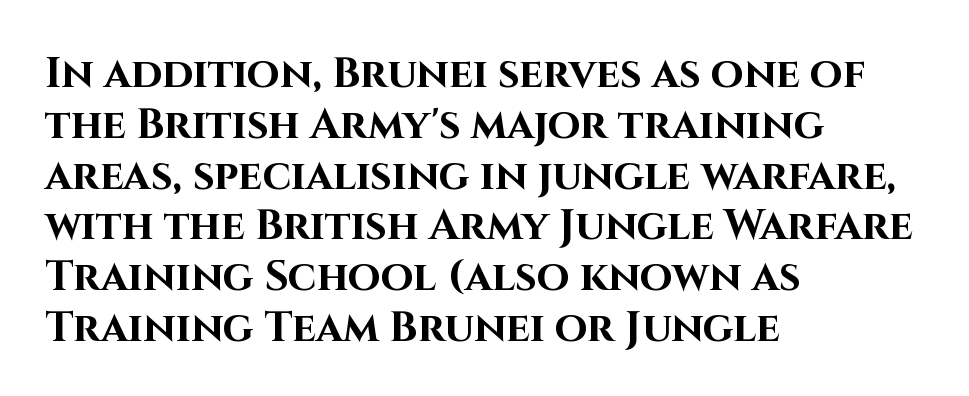
{"serif": "no", "italic": "no", "bold": "yes", "weight": "bold", "width": "normal", "stroke_contrast": "high", "x_height": "large", "monospaced": "no", "underline": "no", "align": "left", "line_spacing_ratio": 1.21, "letter_spacing": "normal", "letter_spacing_em": 0.0, "glyph_px": 42}
